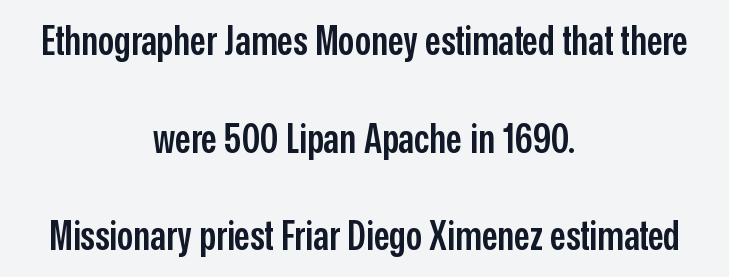
Clear beneath every line of the passage. The compositor balanced each line on the midline. Standard letterfit; no display-style spreading of the glyphs. The line-height multiplier appears high, well above default.
